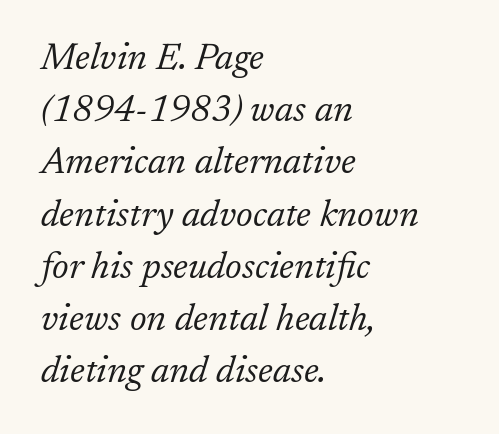
Q: Is the text bold? A: No.
Q: Is the text italic (slanted)? A: Yes, it leans right by about 17 degrees.
Q: Is the typeface a serif or a sans-serif typeface? A: Serif.
Q: Is the text underlined? A: No.
Q: How is the paragraph aligned? A: Left-aligned.
Q: Is the spacing between letters normal or unusually wide? A: Normal.
Q: Is the spacing between lines tight, normal or loose? A: Normal.
Q: Width (condensed, normal, or wide)? A: Normal.
Q: Stroke contrast? A: Low.
Q: x-height? A: Medium.
Q: Monospaced? A: No.
